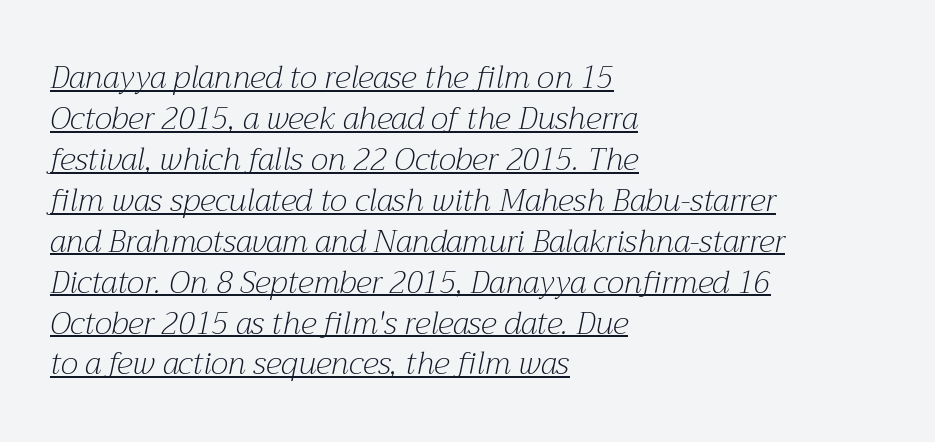
The image shows 31 px light serif type, italic (leaning right); set left-aligned, normal line spacing (1.32x), normal letter spacing, underlined; medium stroke contrast and a medium x-height.
